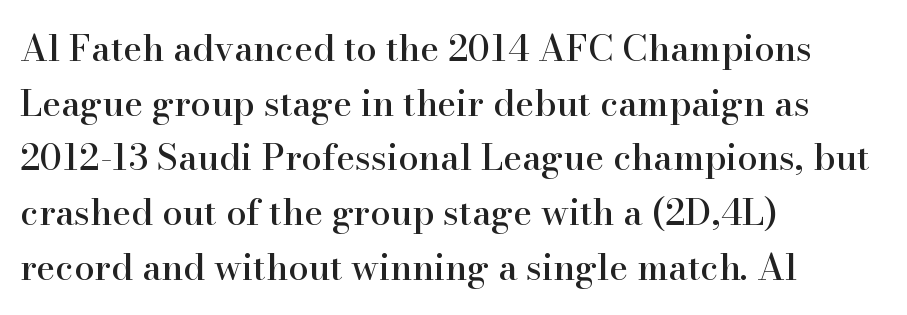
Notice how the passage keeps a crisp vertical edge on the left only. Italic? Not at all — the glyphs are vertical. Descenders hang freely into open space. This sample uses a serif face. Spacing verdict: proportional, widths tailored to each character.
